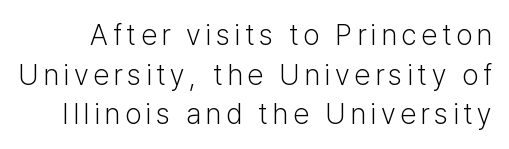
Note the varied advance widths — an 'i' is clearly narrower than an 'm'. Posture: upright roman. Words float on clear page, feet unadorned. Each stroke keeps to a modest, everyday thickness or less. The face used here is a sans, in the tradition of grotesques and geometrics.
